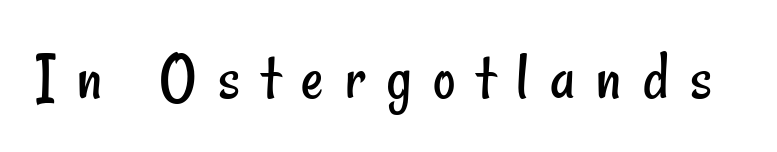
{"serif": "no", "bold": "no", "weight": "regular", "width": "condensed", "stroke_contrast": "low", "x_height": "small", "monospaced": "no", "underline": "no", "letter_spacing": "wide", "letter_spacing_em": 0.31, "glyph_px": 69}
